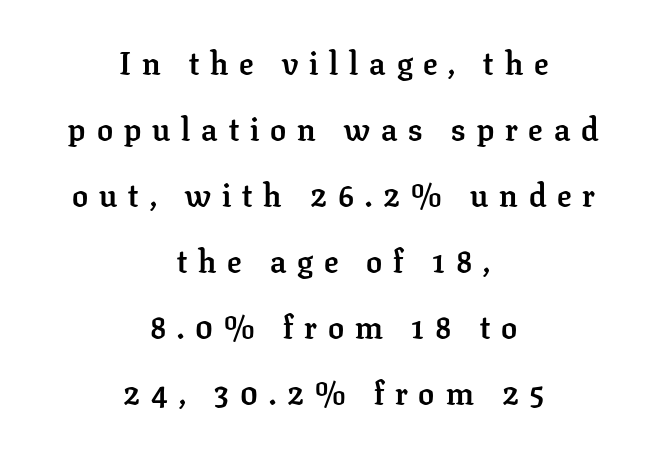
The font's upright variant was chosen for this text. The foot of each line stays bare and open. Each letter keeps its own natural width here, so spacing adapts to shape. There is plenty of visible air inserted between adjacent glyphs. Strokes here are thick enough to call this a true bold.
